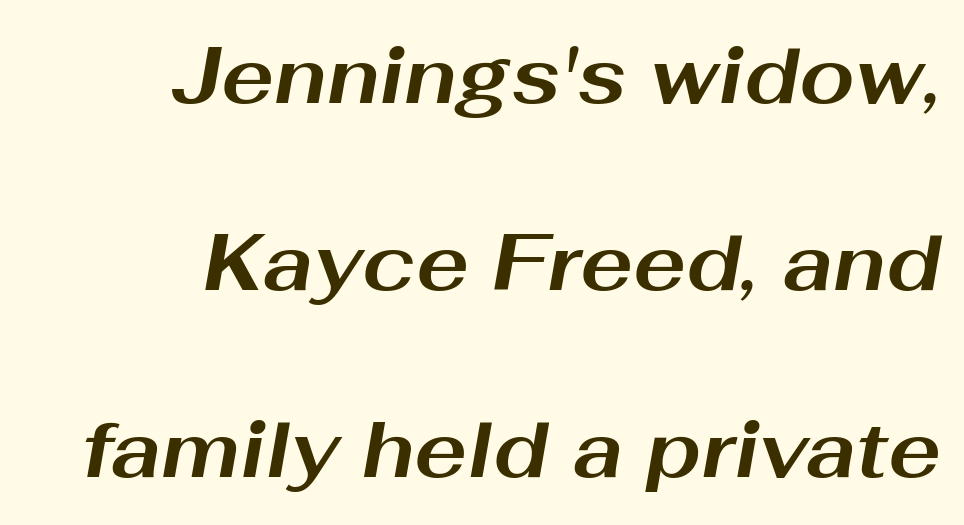
{"italic": "yes", "lean": "right", "slant_degrees": 10, "bold": "yes", "weight": "bold", "width": "wide", "stroke_contrast": "medium", "x_height": "medium", "monospaced": "no", "underline": "no", "align": "right", "line_spacing": "loose", "line_spacing_ratio": 2.37, "letter_spacing": "normal", "letter_spacing_em": 0.0, "glyph_px": 79}
